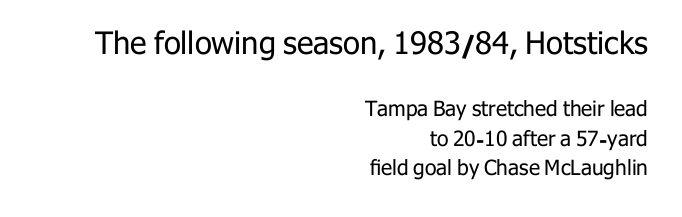
Q: Is the text bold? A: No.
Q: Is the text italic (slanted)? A: No, it is upright.
Q: Is the typeface a serif or a sans-serif typeface? A: Sans-serif.
Q: Is the text underlined? A: No.
Q: How is the paragraph aligned? A: Right-aligned.
Q: Is the spacing between letters normal or unusually wide? A: Normal.
Q: Is the spacing between lines tight, normal or loose? A: Normal.
Q: Which block of text is set in a larger size, the first (top) or the second (bottom)? A: The first (top) one.
Q: Width (condensed, normal, or wide)? A: Normal.
Q: Stroke contrast? A: Low.
Q: x-height? A: Medium.
Q: Monospaced? A: No.
